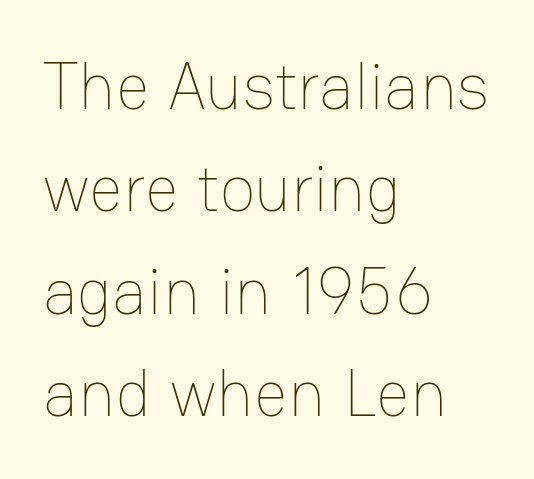
The image shows 66 px thin type, upright; set left-aligned, normal line spacing (1.55x), normal letter spacing, not underlined; low stroke contrast and a medium x-height.
